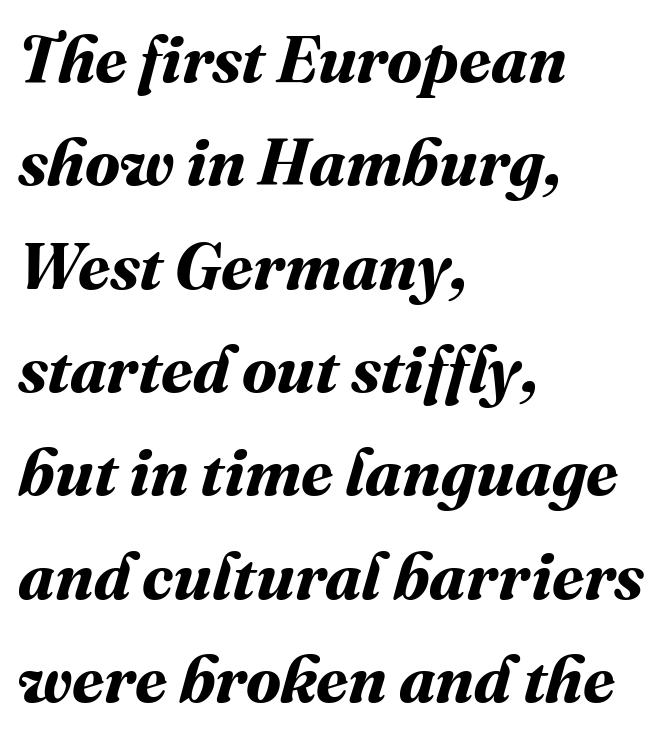
{"bold": "yes", "weight": "bold", "width": "normal", "stroke_contrast": "medium", "x_height": "medium", "monospaced": "no", "underline": "no", "align": "left", "line_spacing": "normal", "line_spacing_ratio": 1.59, "letter_spacing": "normal", "letter_spacing_em": 0.0, "glyph_px": 65}
